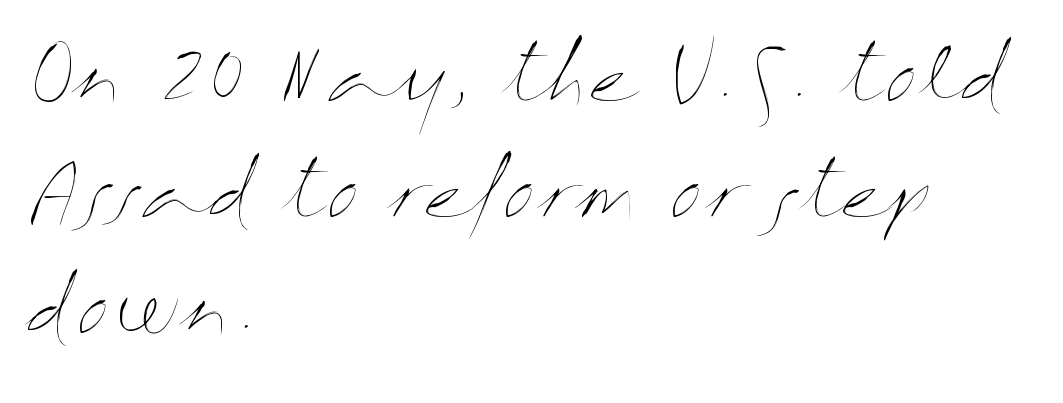
{"bold": "no", "weight": "thin", "width": "wide", "stroke_contrast": "medium", "x_height": "medium", "monospaced": "no", "underline": "no", "align": "left", "line_spacing": "normal", "line_spacing_ratio": 1.57, "letter_spacing": "normal", "letter_spacing_em": 0.0, "glyph_px": 74}
